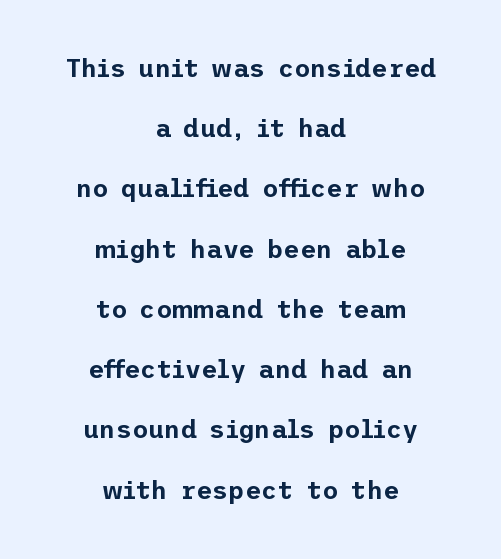
Q: Is the text italic (slanted)? A: No, it is upright.
Q: Is the text underlined? A: No.
Q: How is the paragraph aligned? A: Centered.
Q: Is the spacing between letters normal or unusually wide? A: Normal.
Q: Is the spacing between lines tight, normal or loose? A: Loose.
